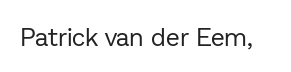
The rendering keeps characters at their native spacing. The font sits on the lighter half of the weight spectrum, regular included. Quick note: underline off. Is there any slant? The stems are plumb.
